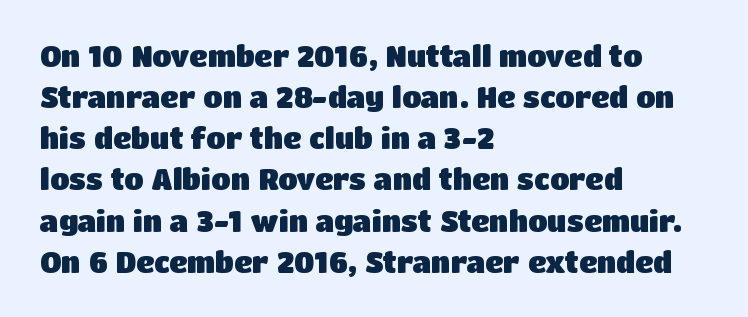
{"serif": "no", "italic": "no", "bold": "yes", "weight": "heavy", "width": "normal", "stroke_contrast": "low", "x_height": "large", "monospaced": "no", "underline": "no", "align": "left", "line_spacing": "normal", "line_spacing_ratio": 1.47, "letter_spacing": "normal", "letter_spacing_em": 0.0, "glyph_px": 28}
